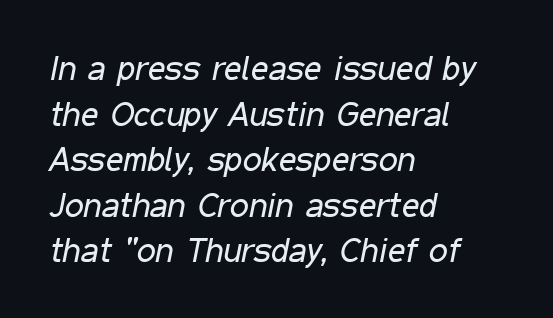
The image shows 34 px regular-weight, condensed type, italic (leaning right); set left-aligned, normal line spacing (1.34x), normal letter spacing, not underlined; low stroke contrast and a medium x-height.
